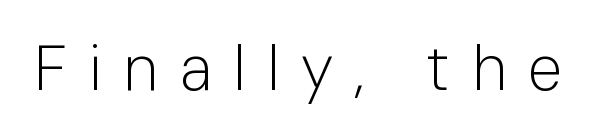
The image shows 63 px light sans-serif type, upright; set unusually wide letter spacing (+0.35 em), not underlined; low stroke contrast and a medium x-height.
